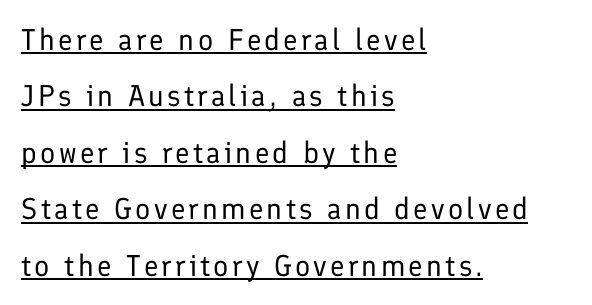
The image shows 30 px regular-weight sans-serif type, upright; set left-aligned, line spacing 1.88x, underlined; low stroke contrast and a medium x-height.
